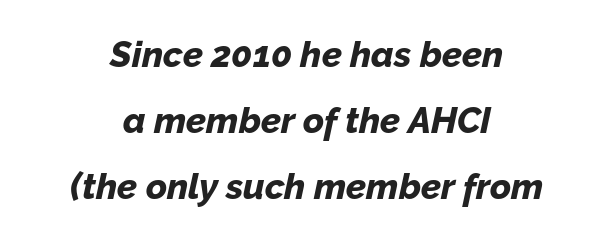
The image shows 36 px bold type, italic (leaning right); set centered, line spacing 1.84x, normal letter spacing, not underlined; low stroke contrast and a medium x-height.
